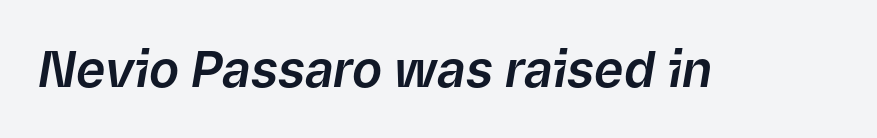
Each row of text sits above clean, open space. The lettering tilts uniformly, giving the passage an italic look. Observe the ordinary spacing: letters are neighbours, not strangers. This sample has the flowing, uneven cadence of proportional lettering.
